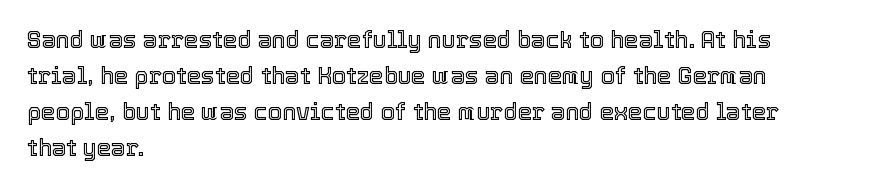
{"italic": "no", "underline": "no", "align": "left", "line_spacing": "normal", "line_spacing_ratio": 1.56, "letter_spacing": "normal", "letter_spacing_em": 0.0, "glyph_px": 23}
